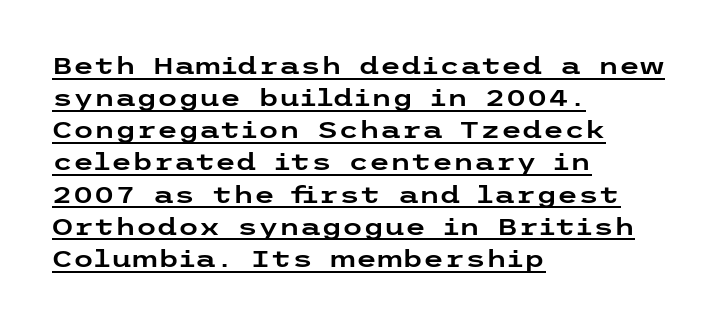
{"italic": "no", "underline": "yes", "align": "left", "line_spacing": "normal", "line_spacing_ratio": 1.34, "letter_spacing": "normal", "letter_spacing_em": 0.0, "glyph_px": 24}
